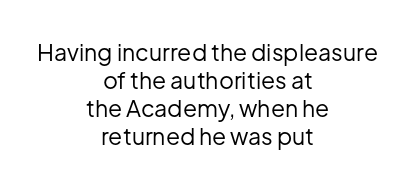
The image shows 23 px text type, upright; set centered, line spacing 1.22x, normal letter spacing, not underlined.
